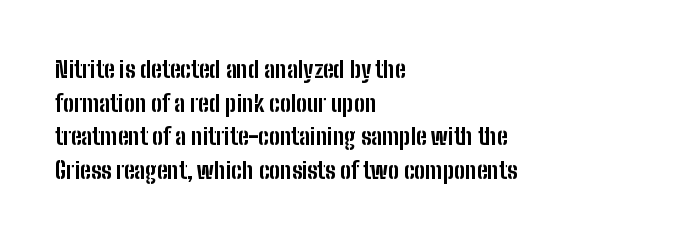
The image shows 23 px bold type, upright; set left-aligned, normal line spacing (1.46x), normal letter spacing, not underlined.
